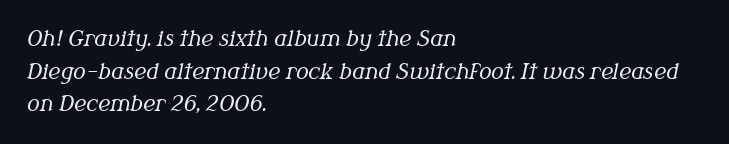
Q: Is the text bold? A: No.
Q: Is the text italic (slanted)? A: Yes, it leans right by about 12 degrees.
Q: Is the text underlined? A: No.
Q: How is the paragraph aligned? A: Left-aligned.
Q: Is the spacing between letters normal or unusually wide? A: Normal.
Q: Is the spacing between lines tight, normal or loose? A: Normal.
